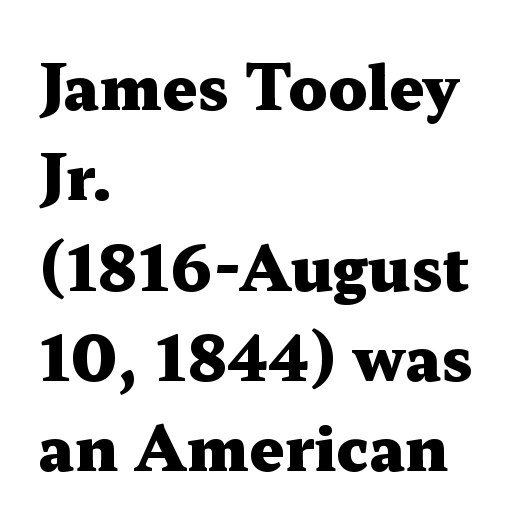
The image shows 61 px heavy, wide serif type, upright; set left-aligned, normal line spacing (1.48x), normal letter spacing, not underlined; medium stroke contrast and a medium x-height.
